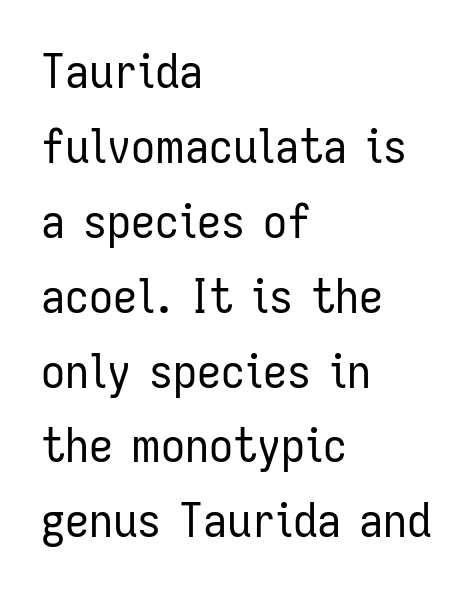
{"serif": "no", "italic": "no", "bold": "no", "weight": "regular", "width": "condensed", "stroke_contrast": "low", "x_height": "medium", "monospaced": "no", "underline": "no", "align": "left", "line_spacing": "normal", "line_spacing_ratio": 1.56, "letter_spacing": "normal", "letter_spacing_em": 0.0, "glyph_px": 48}
